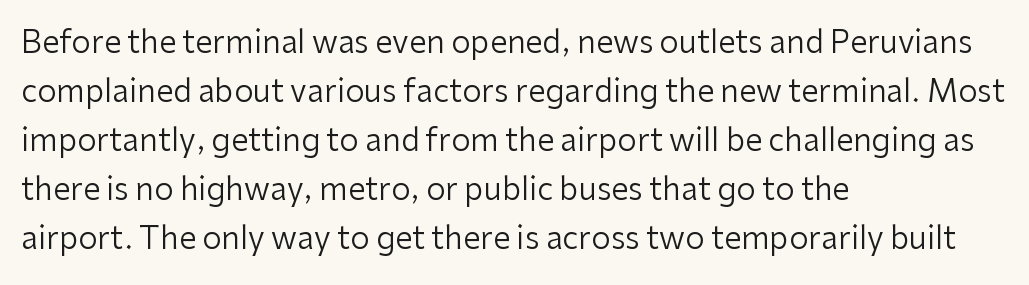
The image shows 31 px regular-weight sans-serif type, upright; set left-aligned, normal line spacing (1.58x), normal letter spacing, not underlined; low stroke contrast and a medium x-height.
